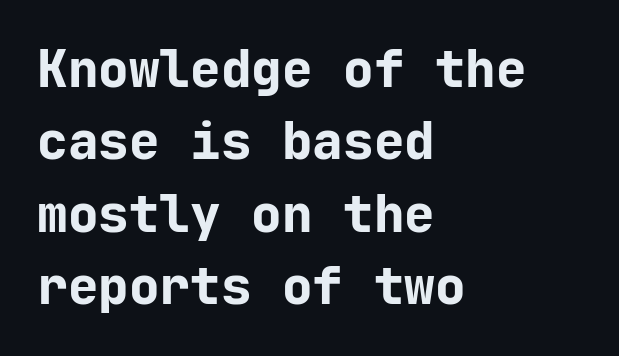
The rendering keeps characters at their native spacing. You'd pick this weight for a headline — it's a proper bold. The passage is arranged the way most books set body copy — flush left. Italic: no, the glyphs are upright roman. This block has exactly the height ordinary leading produces. The face used here is monospaced, like something from a code editor.
